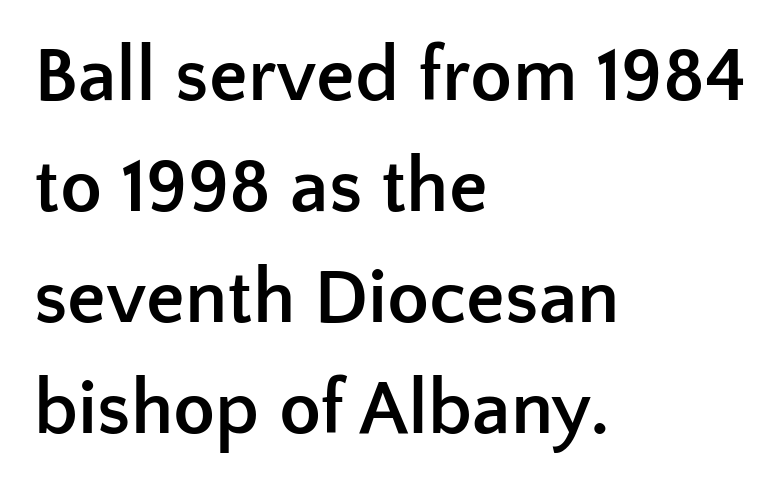
Default kerning and tracking; the words read as compact shapes. The foot of each line stays bare and open. Varying glyph widths throughout — classic text-font behaviour. Does the lettering tilt? It doesn't — this is upright. In terms of leading, this rendering sits right in the middle. These words are printed bold, with thick strokes throughout.
